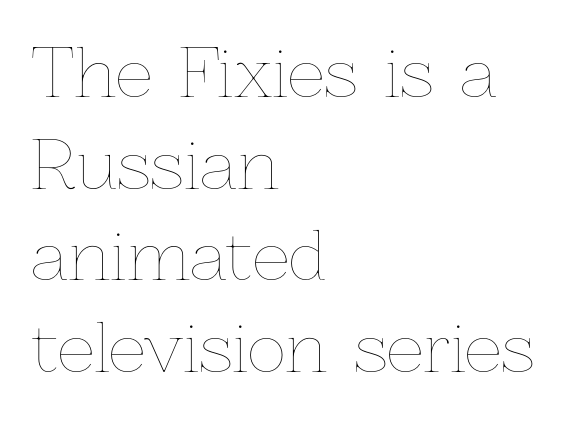
The paragraph has a hard left edge and a soft right edge. Stroke mass is kept to a normal reading level or below. Glance below the letters and you will spot only blank space. Italic: no, the glyphs are upright roman. A typesetter would call this leading conventional body-copy spacing. Note the varied advance widths — an 'i' is clearly narrower than an 'm'.
